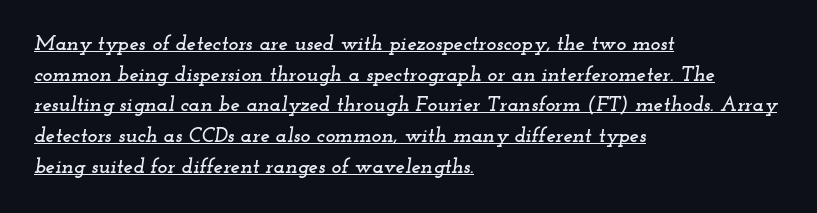
Tracking here is standard; glyphs follow each other at the usual distance. Line beginnings align vertically; line endings do not. The passage shown stacks its lines at a standard gap. The rendered words wear a rule along their underside. The letters are slanted; this is an italic face.
